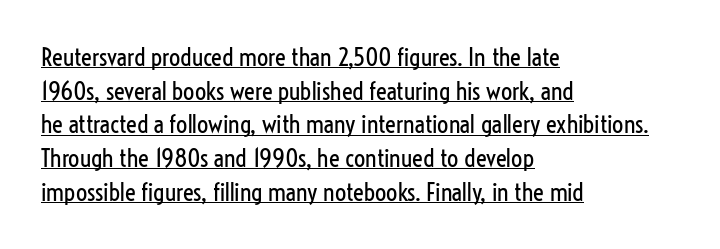
Honestly, the row spacing looks completely unremarkable. In designer terms, the underline attribute is active on this setting. You can tell it's not italic because the verticals are truly vertical. A classic flush-left, rag-right setting is used for this passage. The type is set solid horizontally, with unmodified tracking.
